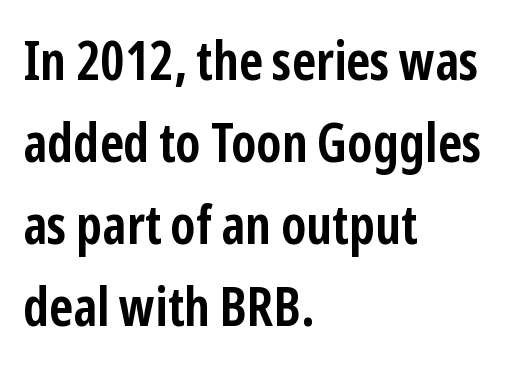
{"serif": "no", "italic": "no", "bold": "yes", "weight": "semibold", "width": "condensed", "stroke_contrast": "low", "x_height": "medium", "monospaced": "no", "underline": "no", "align": "left", "line_spacing": "normal", "line_spacing_ratio": 1.55, "letter_spacing": "normal", "letter_spacing_em": 0.0, "glyph_px": 53}
